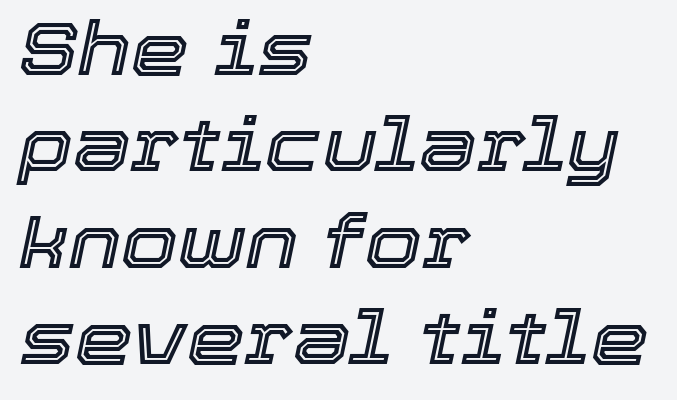
Q: Is the text italic (slanted)? A: Yes, it leans right by about 12 degrees.
Q: Is the text underlined? A: No.
Q: How is the paragraph aligned? A: Left-aligned.
Q: Is the spacing between letters normal or unusually wide? A: Normal.
Q: Is the spacing between lines tight, normal or loose? A: Normal.
Q: Width (condensed, normal, or wide)? A: Normal.
Q: x-height? A: Medium.
Q: Monospaced? A: No.
